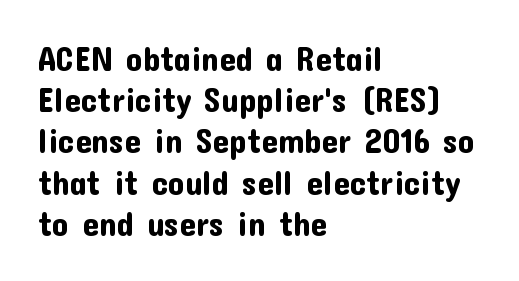
The type is set solid horizontally, with unmodified tracking. Looks like regular typesetting: each glyph gets only the width it needs. One-word summary of the alignment: left. The leading is moderate, giving the passage an even texture. Every character sits straight up, as roman type does.
